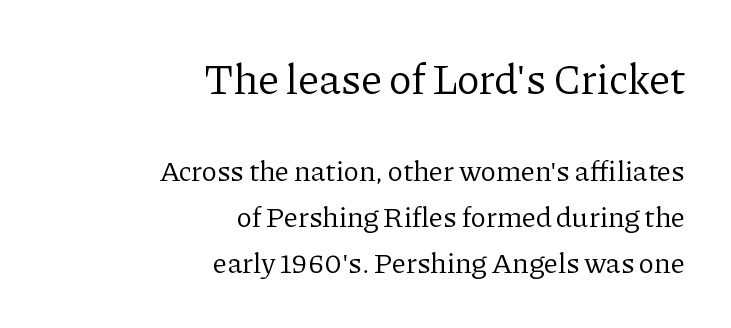
All the whitespace from short lines collects on the left. Vertical spacing — default. How are the letters spaced? Ordinarily, with no added tracking. These lines are rendered in a variable-pitch font. The passage shown begins with its larger block and ends with its smaller one. This is not heavy type; no bold has been used.
